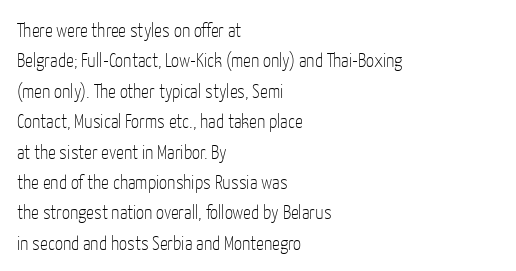
Q: Is the text bold? A: No.
Q: Is the text italic (slanted)? A: No, it is upright.
Q: Is the text underlined? A: No.
Q: How is the paragraph aligned? A: Left-aligned.
Q: Is the spacing between letters normal or unusually wide? A: Normal.
Q: Is the spacing between lines tight, normal or loose? A: Normal.
